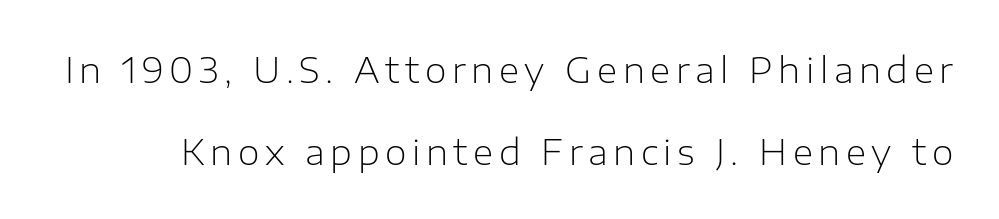
Leading: increased. Each letter keeps its own natural width here, so spacing adapts to shape. Stroke thickness stays within the range of a standard reading face or lighter. Only glyphs here, with clear space below each row. Does the type have serifs? No, each stem ends abruptly. Do the letters lean? They stand straight.
